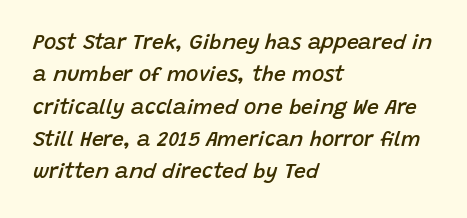
Q: Is the text bold? A: Semi-bold.
Q: Is the text italic (slanted)? A: Yes, it leans right by about 15 degrees.
Q: Is the text underlined? A: No.
Q: How is the paragraph aligned? A: Left-aligned.
Q: Is the spacing between letters normal or unusually wide? A: Normal.
Q: Is the spacing between lines tight, normal or loose? A: Normal.
